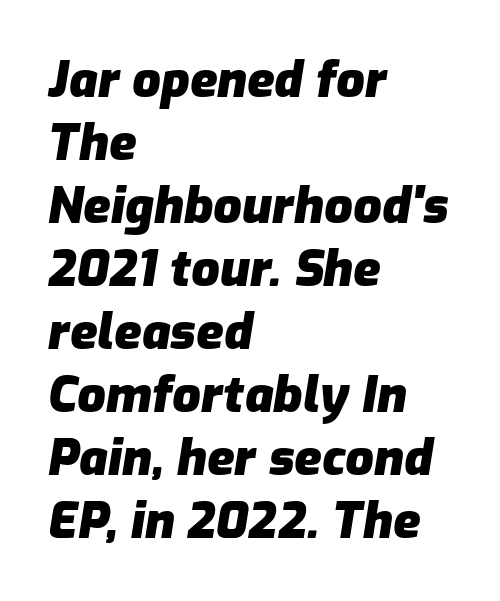
The rendering anchors every line to the left-hand side. Vertically, the passage feels balanced, rows spaced as you'd expect. Slanted lettering throughout. What stands out about the letter spacing? Nothing — it is the standard amount. You'd pick this weight for a headline — it's a proper bold.
